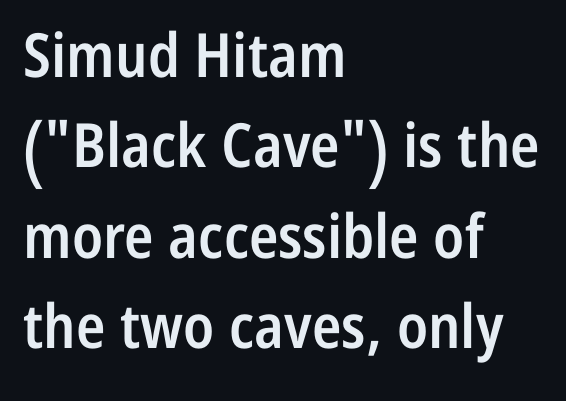
{"serif": "no", "italic": "no", "bold": "semi", "weight": "semibold", "width": "condensed", "stroke_contrast": "low", "x_height": "medium", "monospaced": "no", "underline": "no", "align": "left", "line_spacing": "normal", "line_spacing_ratio": 1.48, "letter_spacing": "normal", "letter_spacing_em": 0.0, "glyph_px": 61}
